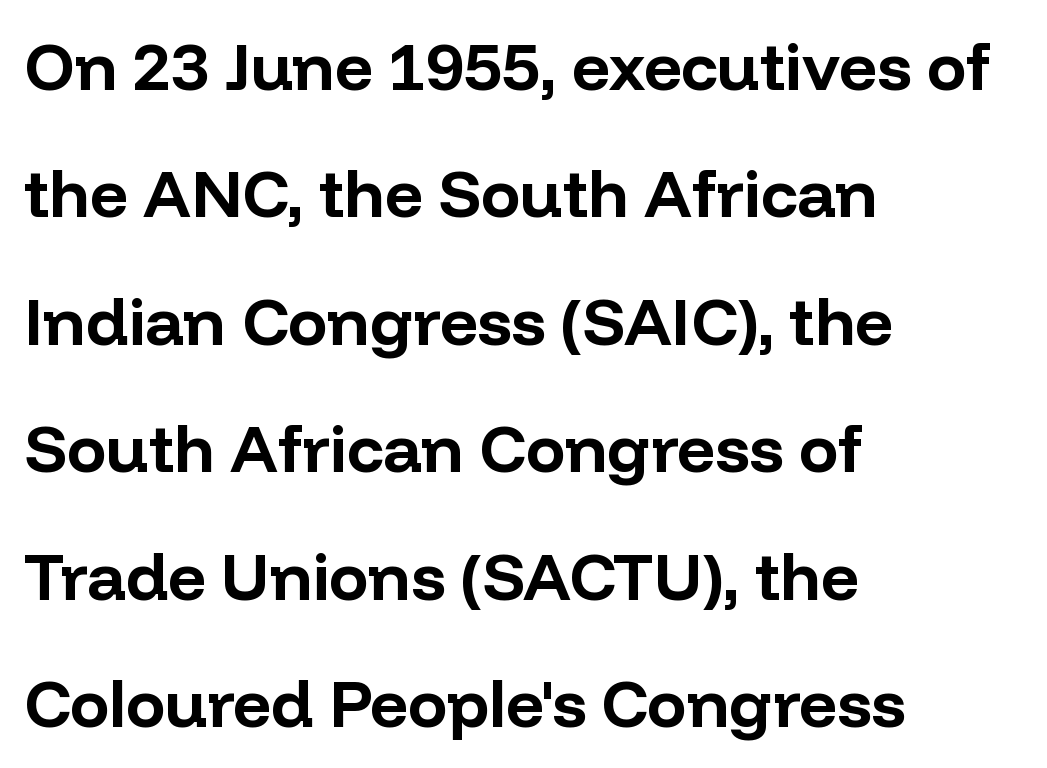
The image shows 66 px bold sans-serif type, upright; set left-aligned, loose line spacing (1.93x), normal letter spacing, not underlined; low stroke contrast and a medium x-height.
